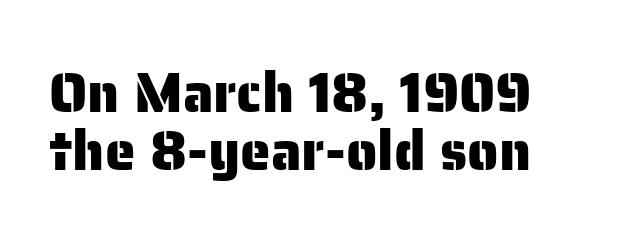
Q: Is the text italic (slanted)? A: No, it is upright.
Q: Is the typeface a serif or a sans-serif typeface? A: Sans-serif.
Q: Is the text underlined? A: No.
Q: Is the spacing between letters normal or unusually wide? A: Normal.
Q: Is the spacing between lines tight, normal or loose? A: Tight.
Q: Width (condensed, normal, or wide)? A: Normal.
Q: Stroke contrast? A: Low.
Q: x-height? A: Medium.
Q: Monospaced? A: No.
